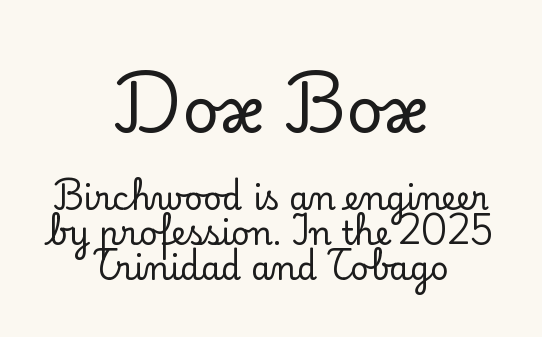
The image shows 64 px serif type, upright; set centered, tight line spacing (1.09x), normal letter spacing, not underlined; the first (top) block is 2.0x larger; low stroke contrast and a small x-height.
